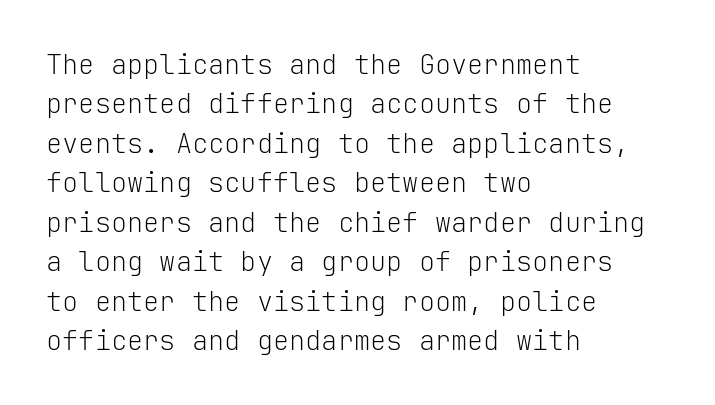
The image shows 27 px text type, upright; set left-aligned, normal line spacing (1.46x), normal letter spacing, not underlined.
